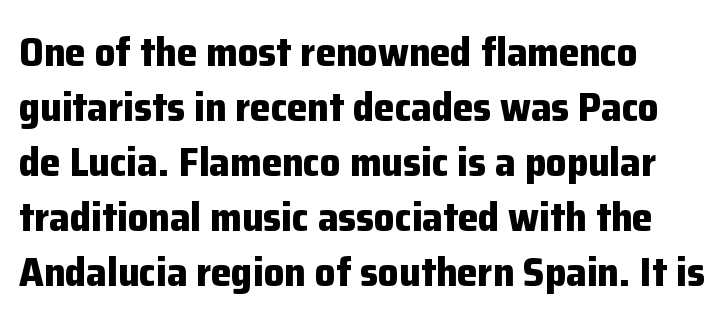
Q: Is the text bold? A: Yes.
Q: Is the text italic (slanted)? A: No, it is upright.
Q: Is the typeface a serif or a sans-serif typeface? A: Sans-serif.
Q: Is the text underlined? A: No.
Q: How is the paragraph aligned? A: Left-aligned.
Q: Is the spacing between letters normal or unusually wide? A: Normal.
Q: Is the spacing between lines tight, normal or loose? A: Normal.
Q: Width (condensed, normal, or wide)? A: Normal.
Q: Stroke contrast? A: Low.
Q: x-height? A: Medium.
Q: Monospaced? A: No.
